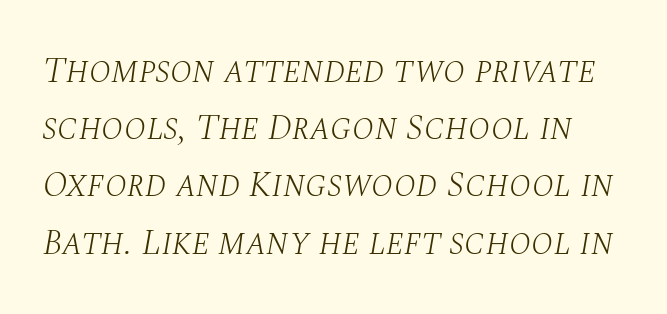
The image shows 36 px light serif type, italic (leaning right); set normal line spacing (1.59x), normal letter spacing, not underlined; medium stroke contrast and a large x-height.
